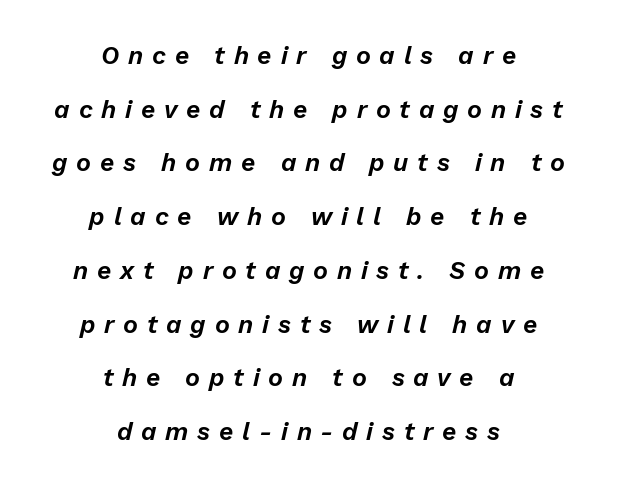
Q: Is the text italic (slanted)? A: Yes, it leans right by about 13 degrees.
Q: Is the text underlined? A: No.
Q: How is the paragraph aligned? A: Centered.
Q: Is the spacing between letters normal or unusually wide? A: Unusually wide.
Q: Is the spacing between lines tight, normal or loose? A: Loose.
